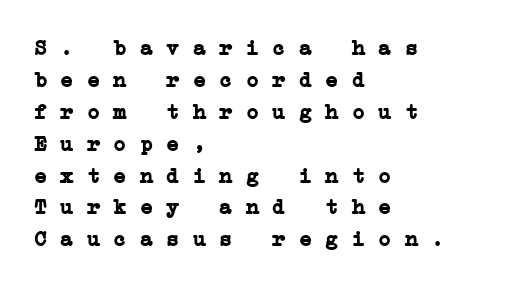
Unmarked baselines from the first word to the last. This rendering leaves character spacing at its baseline value. If you drew a ruler down the left edge, every line would touch it. The rendering uses a bold face; every stroke is thick and dark. Notice how descenders clear the ascenders below comfortably — that's standard leading.
